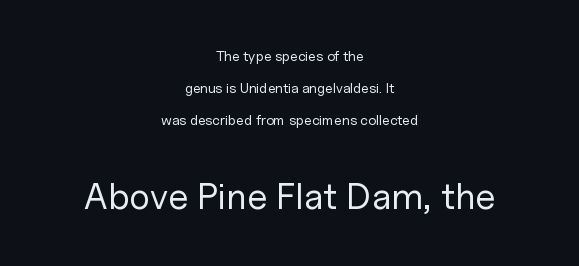
Proportional: the letters do not fall into vertical columns. Weight: regular or lighter. The typeface chosen for these lines omits serifs. Characters follow at the spacing the type designer built in.
